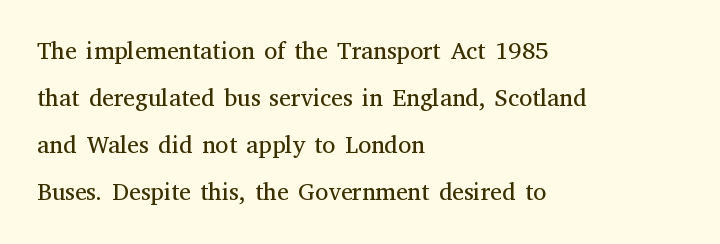
The image shows 24 px text type, upright; set left-aligned, loose line spacing (1.96x), normal letter spacing, not underlined.
